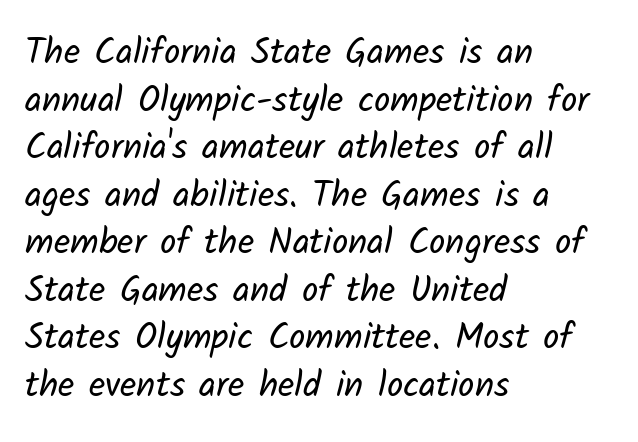
Q: Is the text bold? A: No.
Q: Is the typeface a serif or a sans-serif typeface? A: Sans-serif.
Q: Is the text underlined? A: No.
Q: How is the paragraph aligned? A: Left-aligned.
Q: Is the spacing between letters normal or unusually wide? A: Normal.
Q: Is the spacing between lines tight, normal or loose? A: Normal.
Q: Width (condensed, normal, or wide)? A: Normal.
Q: Stroke contrast? A: Low.
Q: x-height? A: Medium.
Q: Monospaced? A: No.
